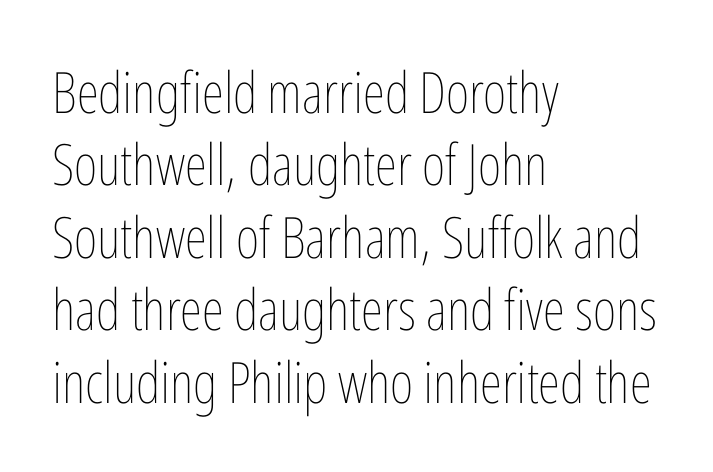
Quick note: not italic, upright. This sample uses plain, unmodified letter spacing. Regular leading. The weight tops out at a normal text grade.
